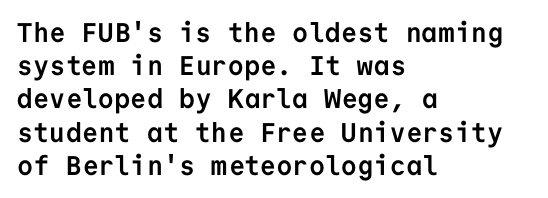
Q: Is the text bold? A: Yes.
Q: Is the text italic (slanted)? A: No, it is upright.
Q: Is the text underlined? A: No.
Q: How is the paragraph aligned? A: Left-aligned.
Q: Is the spacing between letters normal or unusually wide? A: Normal.
